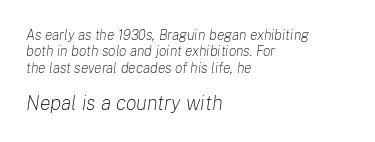
{"italic": "yes", "lean": "right", "slant_degrees": 8, "bold": "no", "underline": "no", "align": "left", "line_spacing_ratio": 1.17, "letter_spacing": "normal", "letter_spacing_em": 0.0, "larger_block": "second", "size_ratio": 1.43, "glyph_px": 20}
